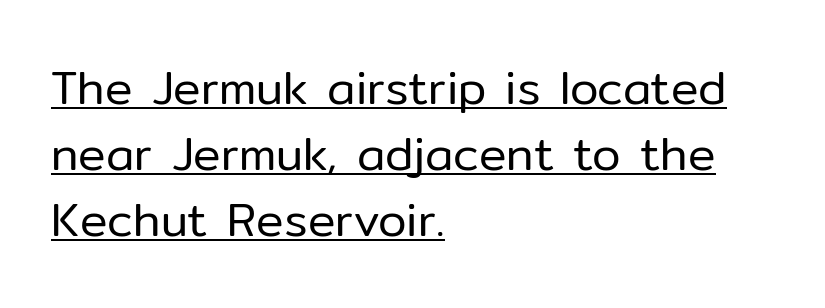
Q: Is the text bold? A: No.
Q: Is the text italic (slanted)? A: No, it is upright.
Q: Is the typeface a serif or a sans-serif typeface? A: Sans-serif.
Q: Is the text underlined? A: Yes.
Q: How is the paragraph aligned? A: Left-aligned.
Q: Is the spacing between letters normal or unusually wide? A: Normal.
Q: Is the spacing between lines tight, normal or loose? A: Normal.
Q: Width (condensed, normal, or wide)? A: Normal.
Q: Stroke contrast? A: Low.
Q: x-height? A: Medium.
Q: Monospaced? A: No.
